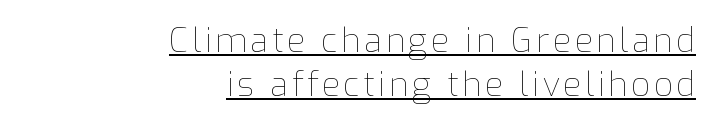
{"italic": "no", "bold": "no", "weight": "thin", "width": "normal", "stroke_contrast": "low", "x_height": "medium", "monospaced": "no", "underline": "yes", "align": "right", "line_spacing": "normal", "line_spacing_ratio": 1.34, "glyph_px": 33}
